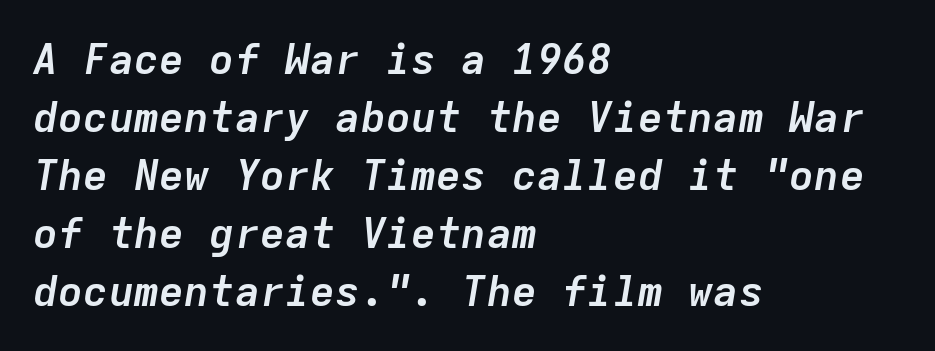
The image shows 42 px semibold type, italic (leaning right), monospaced; set left-aligned, normal line spacing (1.38x), normal letter spacing, not underlined; low stroke contrast and a medium x-height.
